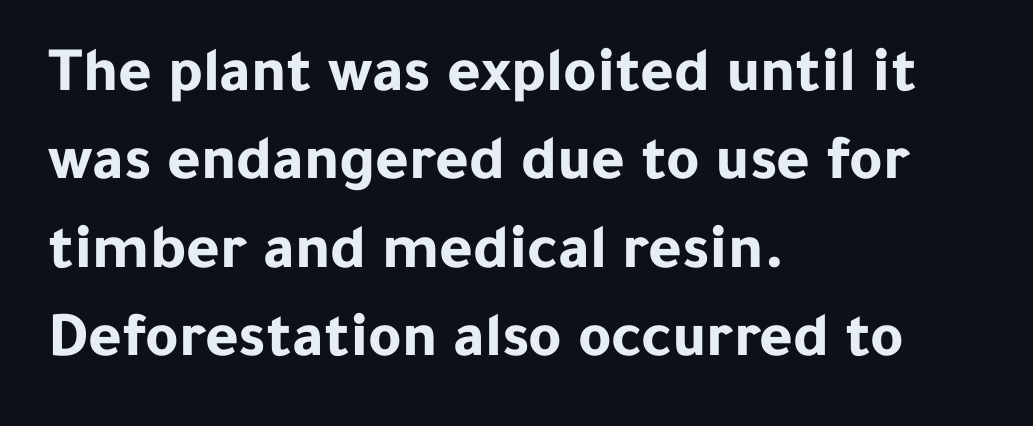
Q: Is the text bold? A: Yes.
Q: Is the text italic (slanted)? A: No, it is upright.
Q: Is the typeface a serif or a sans-serif typeface? A: Sans-serif.
Q: Is the text underlined? A: No.
Q: How is the paragraph aligned? A: Left-aligned.
Q: Is the spacing between letters normal or unusually wide? A: Normal.
Q: Is the spacing between lines tight, normal or loose? A: Normal.
Q: Width (condensed, normal, or wide)? A: Normal.
Q: Stroke contrast? A: Low.
Q: x-height? A: Medium.
Q: Monospaced? A: No.
